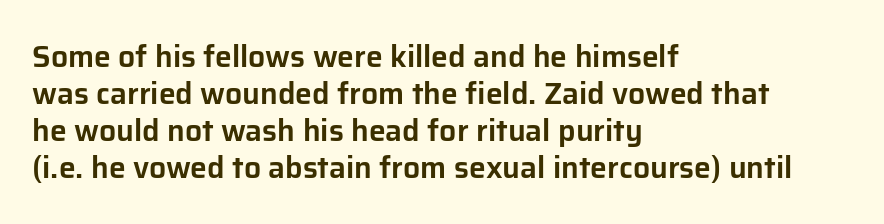
The letters stand upright; this is a roman face. Each word holds together tightly as a unit, with standard inter-letter gaps. The passage shown is typed in a proportional face where columns would drift. The baseline area is clear.
